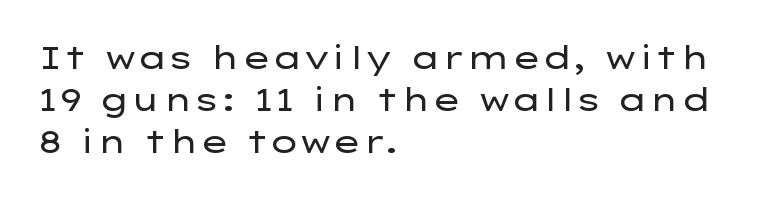
{"serif": "no", "italic": "no", "bold": "no", "weight": "regular", "width": "wide", "stroke_contrast": "low", "x_height": "medium", "monospaced": "no", "underline": "no", "align": "left", "line_spacing": "normal", "line_spacing_ratio": 1.31, "letter_spacing": "normal", "letter_spacing_em": 0.0, "glyph_px": 32}
